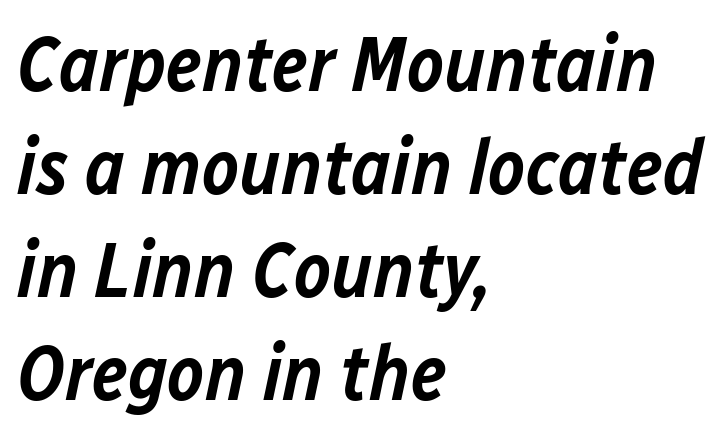
The image shows 78 px semibold type, italic (leaning right); set left-aligned, normal line spacing (1.32x), normal letter spacing, not underlined; low stroke contrast and a medium x-height.
